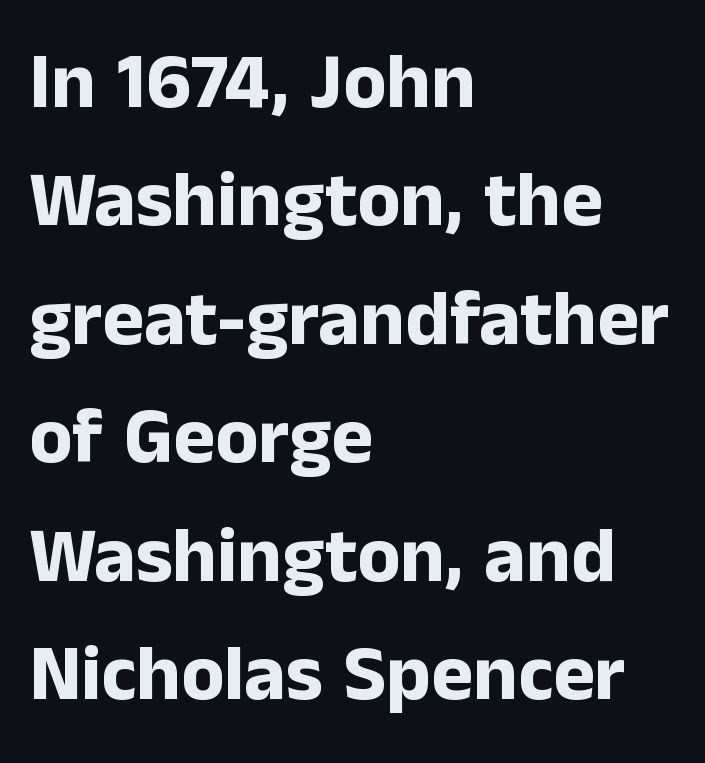
{"serif": "no", "italic": "no", "bold": "yes", "weight": "bold", "width": "normal", "stroke_contrast": "low", "x_height": "medium", "monospaced": "no", "underline": "no", "align": "left", "line_spacing": "normal", "line_spacing_ratio": 1.5, "letter_spacing": "normal", "letter_spacing_em": 0.0, "glyph_px": 79}
